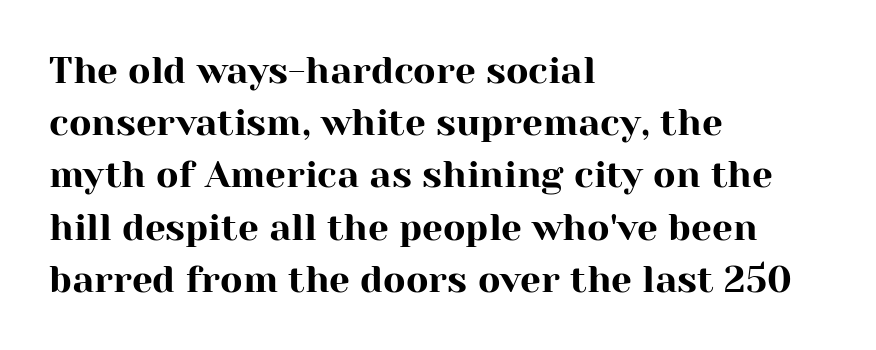
{"serif": "yes", "italic": "no", "width": "normal", "stroke_contrast": "high", "x_height": "medium", "monospaced": "no", "underline": "no", "align": "left", "line_spacing": "normal", "line_spacing_ratio": 1.41, "letter_spacing": "normal", "letter_spacing_em": 0.0, "glyph_px": 37}
